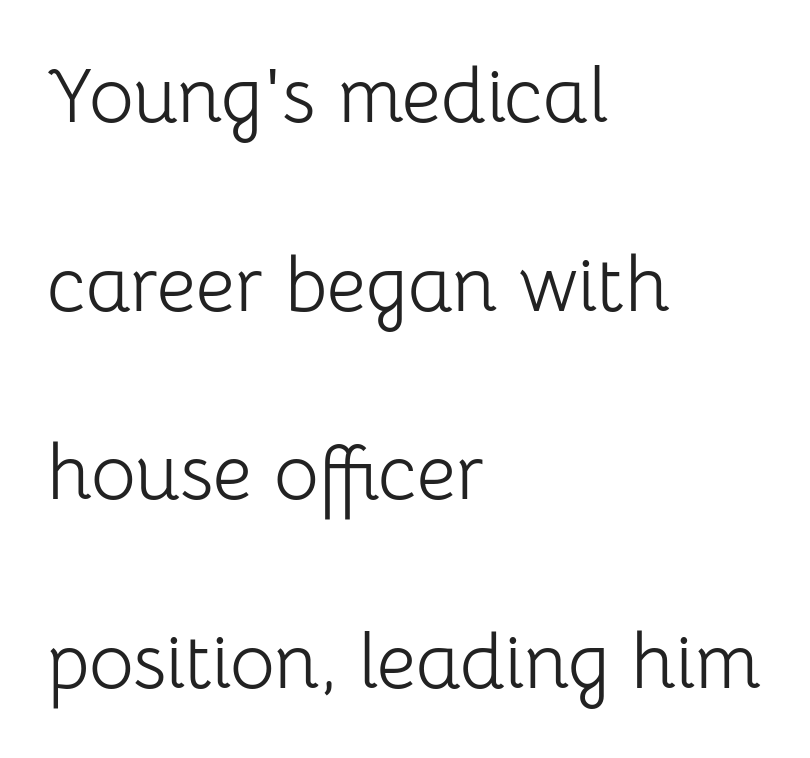
The image shows 77 px light sans-serif type, upright; set left-aligned, loose line spacing (2.45x), normal letter spacing, not underlined; low stroke contrast and a medium x-height.
